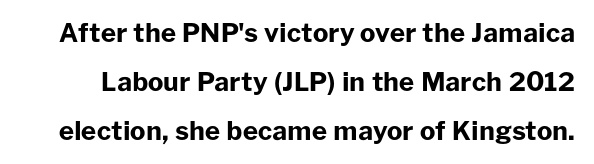
Q: Is the text bold? A: Yes.
Q: Is the text italic (slanted)? A: No, it is upright.
Q: Is the text underlined? A: No.
Q: Is the spacing between letters normal or unusually wide? A: Normal.
